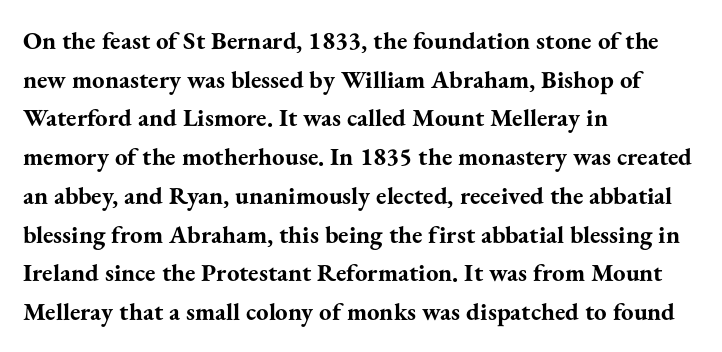
Lines of text with bare space underneath. Default kerning and tracking; the words read as compact shapes. Typeset ragged right — the left edge is the straight one. Regarding leading, the lines here are spaced in the standard way. Every stem runs plumb, perpendicular to the baseline.
